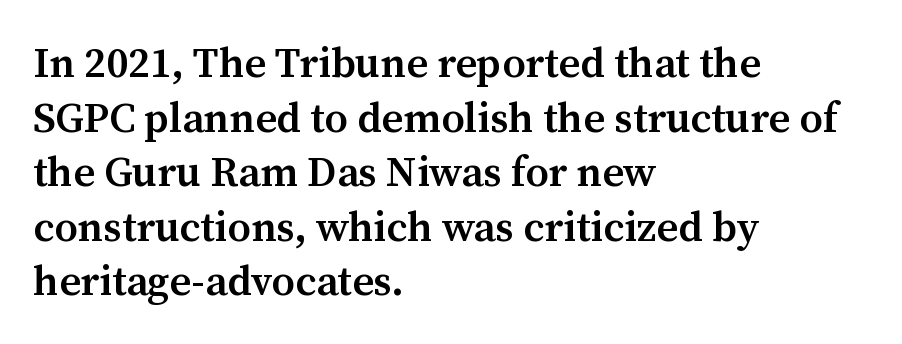
The image shows 42 px semibold serif type, upright; set left-aligned, normal line spacing (1.3x), normal letter spacing, not underlined; medium stroke contrast and a medium x-height.
